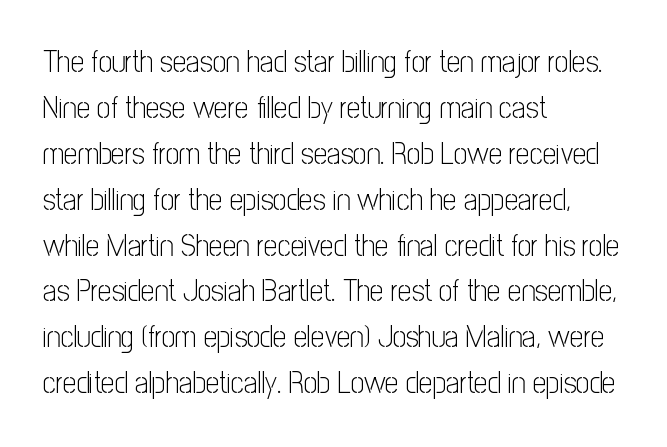
{"serif": "no", "italic": "no", "bold": "no", "weight": "light", "width": "condensed", "stroke_contrast": "low", "x_height": "medium", "monospaced": "no", "underline": "no", "align": "left", "line_spacing": "normal", "line_spacing_ratio": 1.53, "letter_spacing": "normal", "letter_spacing_em": 0.0, "glyph_px": 30}
